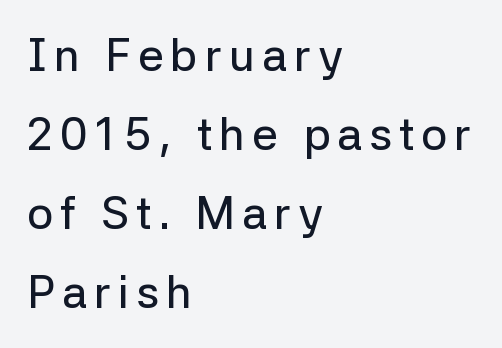
The rag falls on the right side of this text block. It's the straight-up-and-down kind of type. The face used here is proportionally spaced, like ordinary book or web type. These lines are composed in type without serifs. The glyphs are unaccompanied by any horizontal stroke below them.
